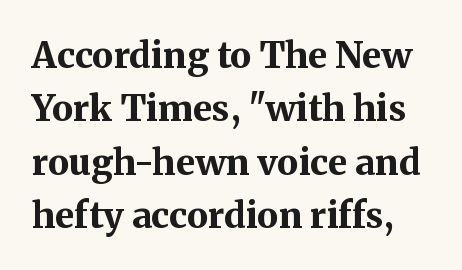
The rendering uses natural spacing where letterforms have individual widths. Italic? Not at all — the glyphs are vertical. The rendering uses a bold face; every stroke is thick and dark. Bare-footed words on every line.
